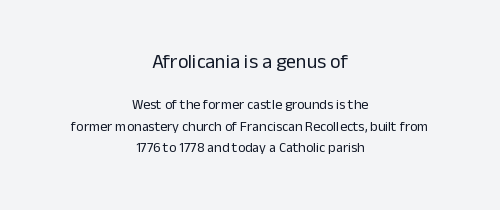
Is there much room between lines? A standard amount, neither cramped nor airy. Bigger letters appear in the top chunk; the bottom chunk is reduced. Beneath every word, the page is bare. Inter-character spacing is left at the font's built-in metrics.
